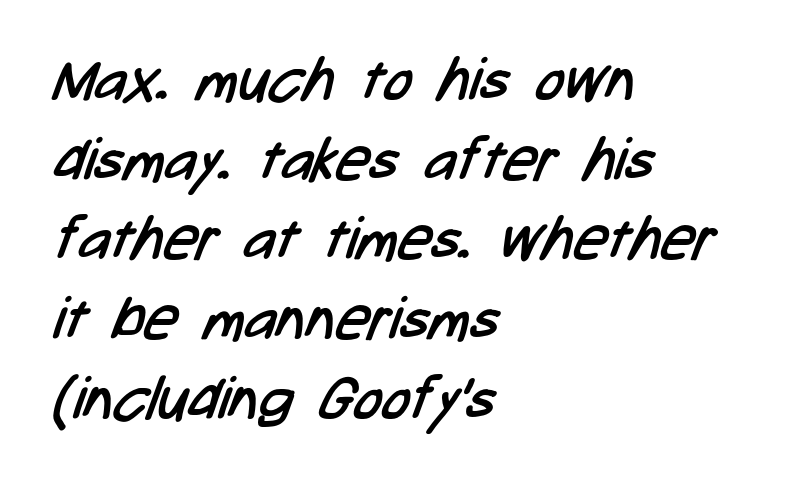
{"serif": "no", "bold": "no", "weight": "regular", "width": "condensed", "stroke_contrast": "low", "x_height": "medium", "monospaced": "no", "underline": "no", "align": "left", "line_spacing": "normal", "line_spacing_ratio": 1.35, "letter_spacing": "normal", "letter_spacing_em": 0.0, "glyph_px": 59}
